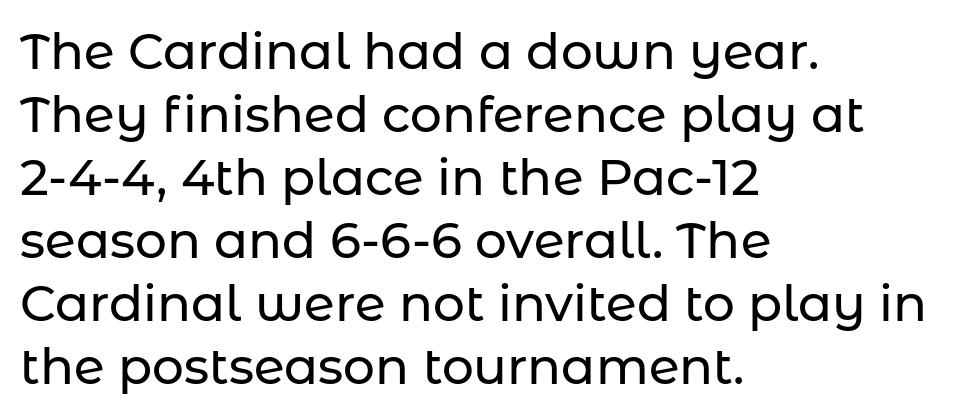
What stands out about the letter spacing? Nothing — it is the standard amount. Words float on clear page, feet unadorned. Think of a printed novel: that variable character pitch is what you see here. What's the leading like? Ordinary, nothing unusual.
